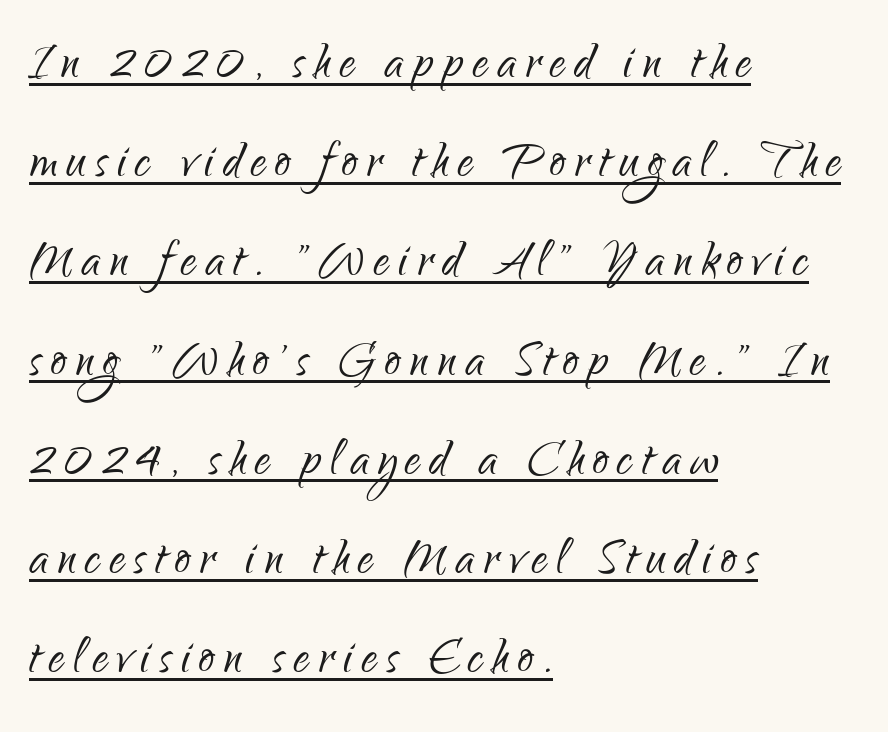
The image shows 62 px light, condensed sans-serif type; set left-aligned, normal line spacing (1.6x), underlined; low stroke contrast and a small x-height.
